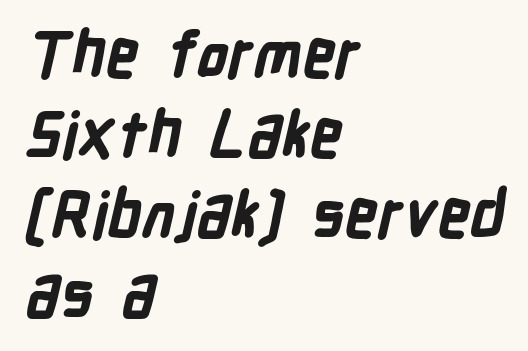
The image shows 63 px bold, condensed sans-serif type; set left-aligned, normal line spacing (1.27x), normal letter spacing, not underlined; low stroke contrast and a medium x-height.
